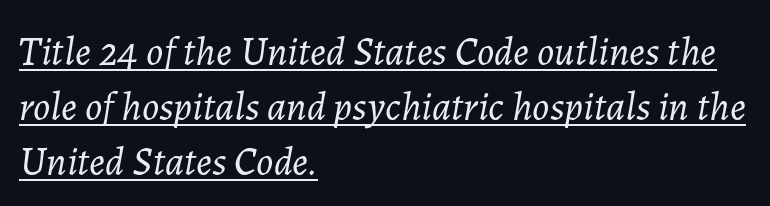
Q: Is the text bold? A: No.
Q: Is the text italic (slanted)? A: Yes, it leans right by about 7 degrees.
Q: Is the text underlined? A: Yes.
Q: How is the paragraph aligned? A: Left-aligned.
Q: Is the spacing between letters normal or unusually wide? A: Normal.
Q: Is the spacing between lines tight, normal or loose? A: Normal.
Q: Width (condensed, normal, or wide)? A: Normal.
Q: Stroke contrast? A: Low.
Q: x-height? A: Medium.
Q: Monospaced? A: No.
